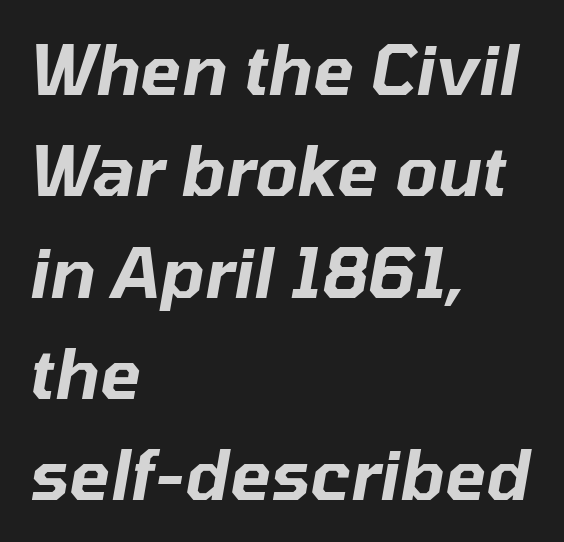
The image shows 68 px text type, italic (leaning right); set left-aligned, normal line spacing (1.49x), normal letter spacing, not underlined; low stroke contrast and a medium x-height.
